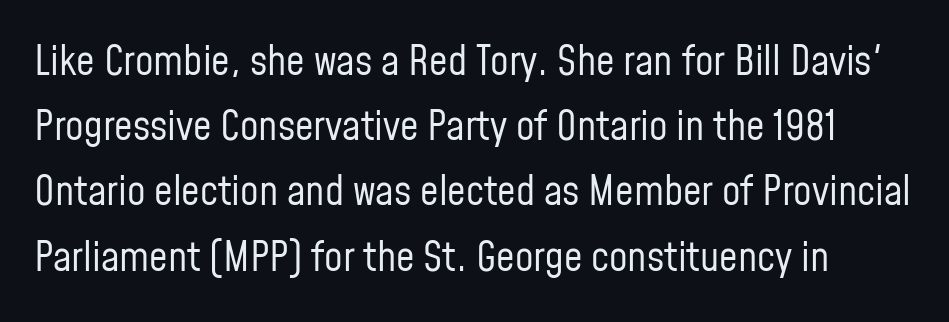
{"serif": "no", "italic": "no", "bold": "no", "weight": "regular", "width": "condensed", "stroke_contrast": "low", "x_height": "medium", "monospaced": "no", "underline": "no", "line_spacing": "normal", "line_spacing_ratio": 1.59, "letter_spacing": "normal", "letter_spacing_em": 0.0, "glyph_px": 41}
